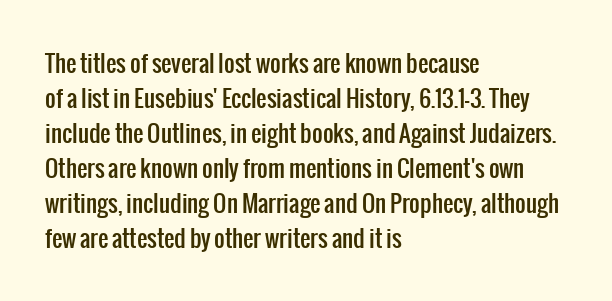
Q: Is the text italic (slanted)? A: No, it is upright.
Q: Is the text underlined? A: No.
Q: How is the paragraph aligned? A: Left-aligned.
Q: Is the spacing between letters normal or unusually wide? A: Normal.
Q: Is the spacing between lines tight, normal or loose? A: Normal.
